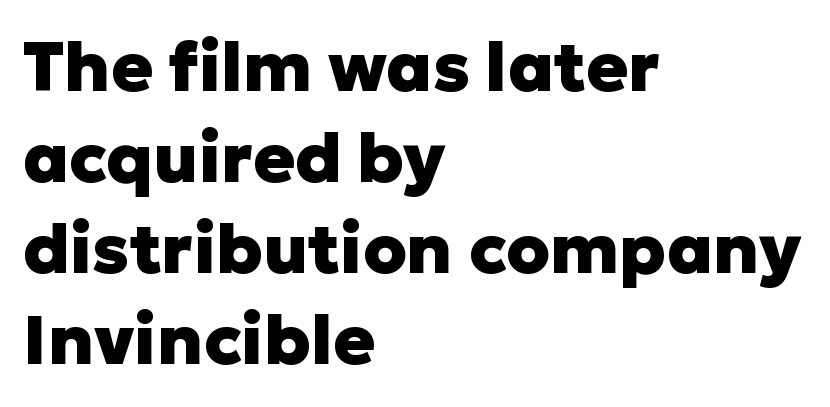
The image shows 69 px heavy sans-serif type, upright; set left-aligned, normal line spacing (1.32x), normal letter spacing, not underlined; low stroke contrast and a medium x-height.
